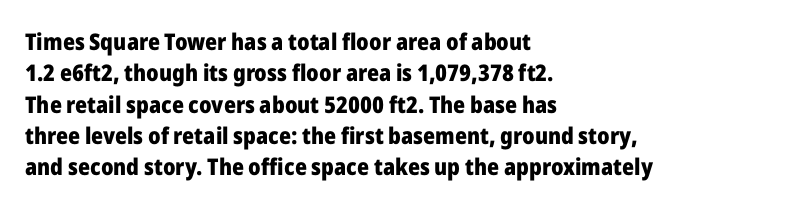
The image shows 23 px bold type, upright; set left-aligned, normal line spacing (1.36x), normal letter spacing, not underlined.
